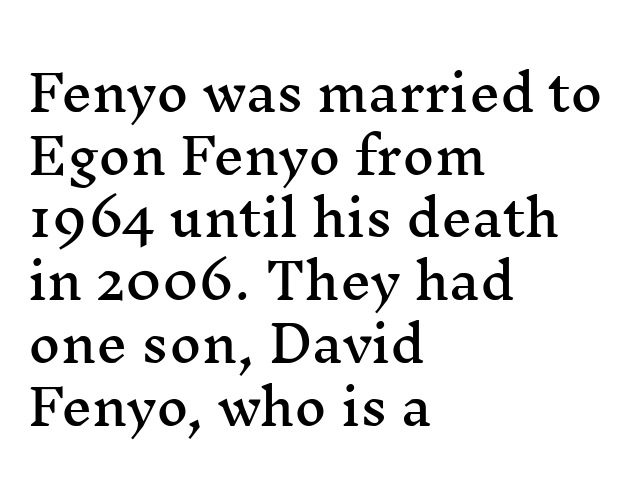
Q: Is the text italic (slanted)? A: No, it is upright.
Q: Is the typeface a serif or a sans-serif typeface? A: Serif.
Q: Is the text underlined? A: No.
Q: How is the paragraph aligned? A: Left-aligned.
Q: Is the spacing between letters normal or unusually wide? A: Normal.
Q: Is the spacing between lines tight, normal or loose? A: Normal.
Q: Width (condensed, normal, or wide)? A: Wide.
Q: Stroke contrast? A: Medium.
Q: x-height? A: Medium.
Q: Monospaced? A: No.
